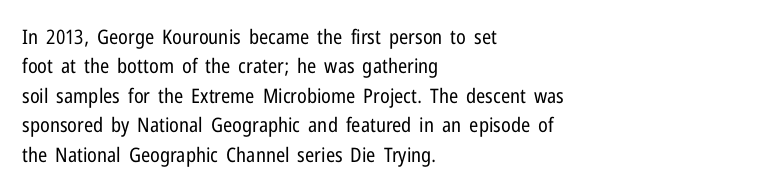
Q: Is the text bold? A: No.
Q: Is the text italic (slanted)? A: No, it is upright.
Q: Is the text underlined? A: No.
Q: How is the paragraph aligned? A: Left-aligned.
Q: Is the spacing between letters normal or unusually wide? A: Normal.
Q: Is the spacing between lines tight, normal or loose? A: Normal.
